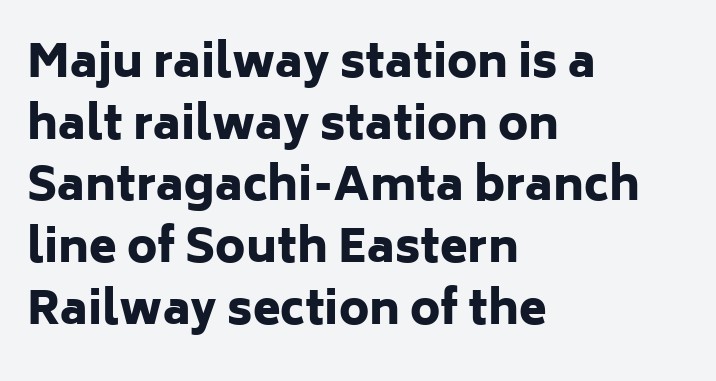
Q: Is the text bold? A: Yes.
Q: Is the text italic (slanted)? A: No, it is upright.
Q: Is the typeface a serif or a sans-serif typeface? A: Sans-serif.
Q: Is the text underlined? A: No.
Q: How is the paragraph aligned? A: Left-aligned.
Q: Is the spacing between letters normal or unusually wide? A: Normal.
Q: Is the spacing between lines tight, normal or loose? A: Normal.
Q: Width (condensed, normal, or wide)? A: Normal.
Q: Stroke contrast? A: Low.
Q: x-height? A: Medium.
Q: Monospaced? A: No.
